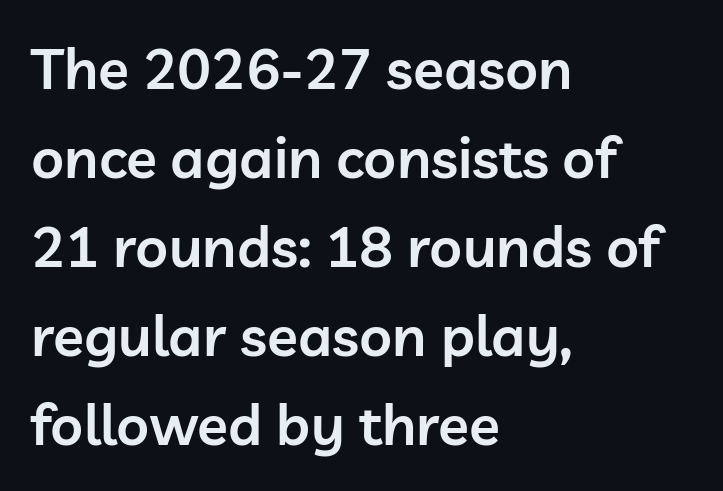
Q: Is the text bold? A: Semi-bold.
Q: Is the text italic (slanted)? A: No, it is upright.
Q: Is the typeface a serif or a sans-serif typeface? A: Sans-serif.
Q: Is the text underlined? A: No.
Q: How is the paragraph aligned? A: Left-aligned.
Q: Is the spacing between letters normal or unusually wide? A: Normal.
Q: Is the spacing between lines tight, normal or loose? A: Normal.
Q: Width (condensed, normal, or wide)? A: Normal.
Q: Stroke contrast? A: Low.
Q: x-height? A: Medium.
Q: Monospaced? A: No.
